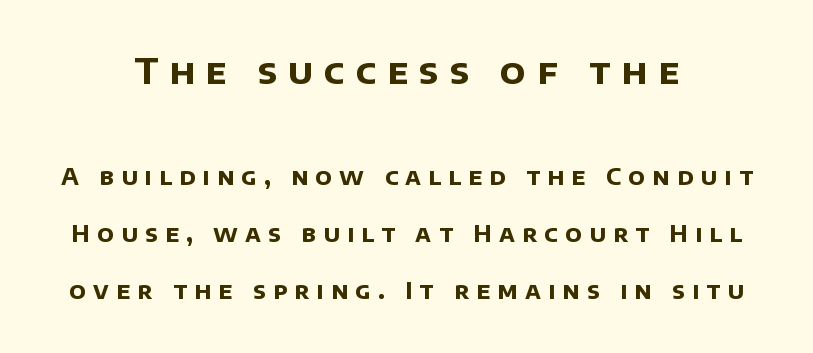
Q: Is the text bold? A: Yes.
Q: Is the typeface a serif or a sans-serif typeface? A: Sans-serif.
Q: Is the text underlined? A: No.
Q: How is the paragraph aligned? A: Centered.
Q: Is the spacing between letters normal or unusually wide? A: Unusually wide.
Q: Is the spacing between lines tight, normal or loose? A: Loose.
Q: Which block of text is set in a larger size, the first (top) or the second (bottom)? A: The first (top) one.
Q: Width (condensed, normal, or wide)? A: Normal.
Q: Stroke contrast? A: Low.
Q: x-height? A: Large.
Q: Monospaced? A: No.
